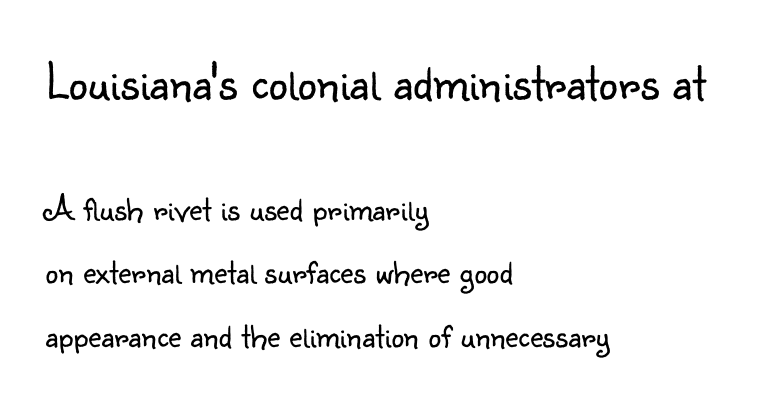
Q: Is the text bold? A: No.
Q: Is the text italic (slanted)? A: No, it is upright.
Q: Is the typeface a serif or a sans-serif typeface? A: Sans-serif.
Q: Is the text underlined? A: No.
Q: How is the paragraph aligned? A: Left-aligned.
Q: Is the spacing between letters normal or unusually wide? A: Normal.
Q: Which block of text is set in a larger size, the first (top) or the second (bottom)? A: The first (top) one.
Q: Width (condensed, normal, or wide)? A: Normal.
Q: Stroke contrast? A: Low.
Q: x-height? A: Small.
Q: Monospaced? A: No.
